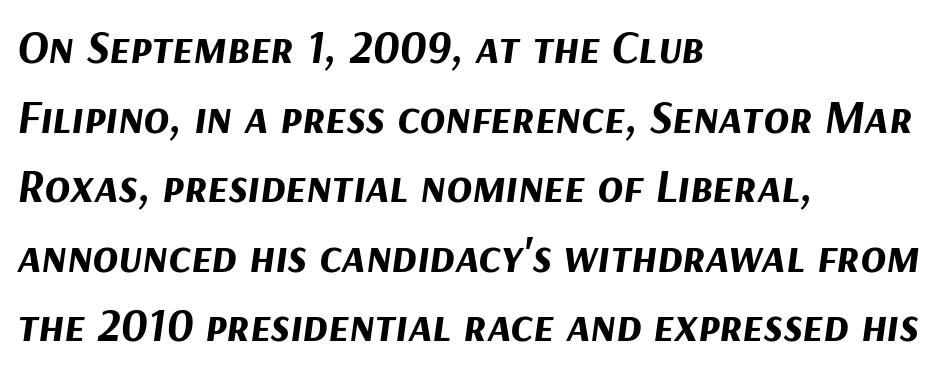
The image shows 47 px bold type, italic (leaning right); set left-aligned, normal line spacing (1.48x), normal letter spacing, not underlined; medium stroke contrast and a medium x-height.
